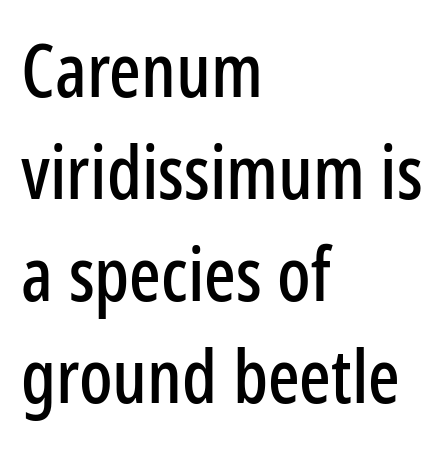
Q: Is the text italic (slanted)? A: No, it is upright.
Q: Is the typeface a serif or a sans-serif typeface? A: Sans-serif.
Q: Is the text underlined? A: No.
Q: How is the paragraph aligned? A: Left-aligned.
Q: Is the spacing between letters normal or unusually wide? A: Normal.
Q: Is the spacing between lines tight, normal or loose? A: Normal.
Q: Width (condensed, normal, or wide)? A: Condensed.
Q: Stroke contrast? A: Low.
Q: x-height? A: Medium.
Q: Monospaced? A: No.
